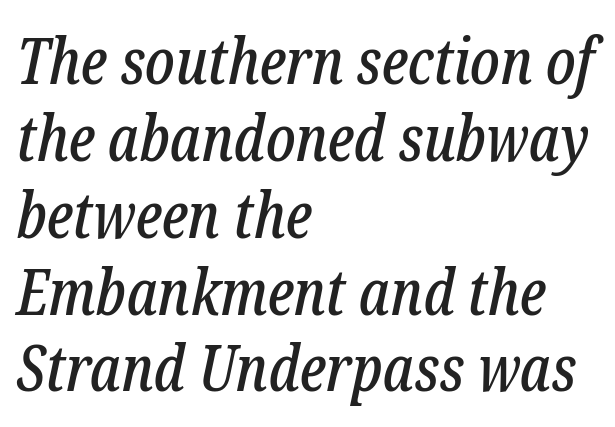
Descenders are the only things crossing below the line. These lines are rendered in a variable-pitch font. The characters display serif detailing at their extremities. This sample is left-justified, so line endings fall wherever the words run out.
